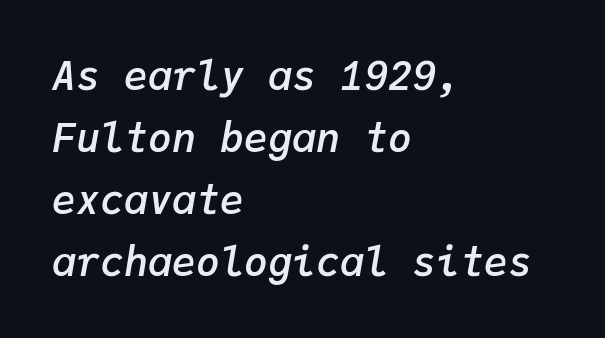
The image shows 40 px semibold type, italic (leaning right), monospaced; set left-aligned, normal line spacing (1.55x), normal letter spacing, not underlined; low stroke contrast and a medium x-height.
